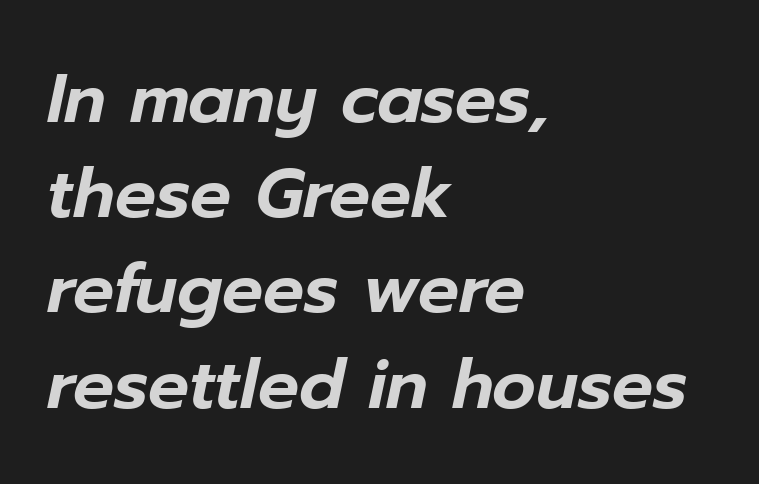
The image shows 68 px text type, italic (leaning right); set left-aligned, normal line spacing (1.4x), normal letter spacing, not underlined; low stroke contrast and a medium x-height.
